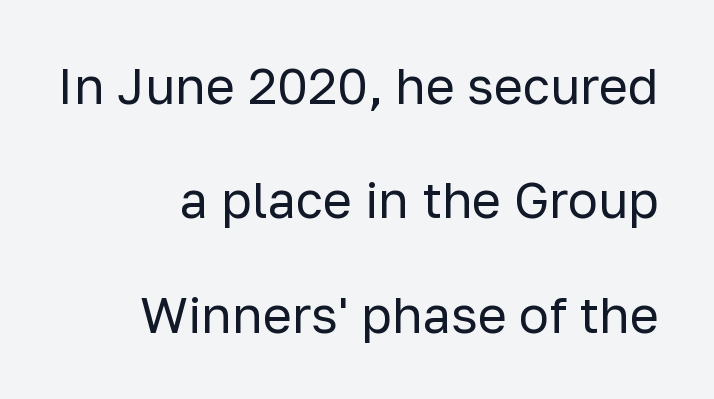
Q: Is the text bold? A: No.
Q: Is the text italic (slanted)? A: No, it is upright.
Q: Is the typeface a serif or a sans-serif typeface? A: Sans-serif.
Q: Is the text underlined? A: No.
Q: How is the paragraph aligned? A: Right-aligned.
Q: Is the spacing between letters normal or unusually wide? A: Normal.
Q: Is the spacing between lines tight, normal or loose? A: Loose.
Q: Width (condensed, normal, or wide)? A: Normal.
Q: Stroke contrast? A: Low.
Q: x-height? A: Medium.
Q: Monospaced? A: No.
